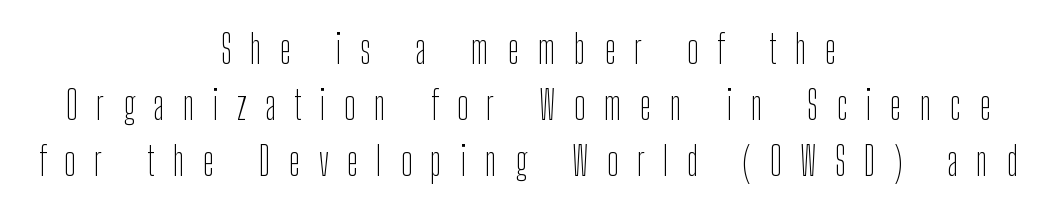
{"serif": "no", "italic": "no", "bold": "no", "weight": "thin", "width": "condensed", "stroke_contrast": "low", "x_height": "medium", "monospaced": "no", "underline": "no", "align": "center", "line_spacing": "normal", "line_spacing_ratio": 1.44, "letter_spacing": "wide", "letter_spacing_em": 0.47, "glyph_px": 39}
